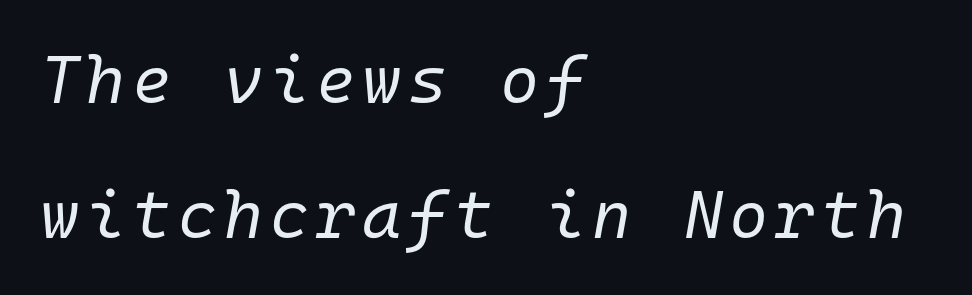
Q: Is the text bold? A: No.
Q: Is the text italic (slanted)? A: Yes, it leans right by about 10 degrees.
Q: Is the text underlined? A: No.
Q: How is the paragraph aligned? A: Left-aligned.
Q: Is the spacing between lines tight, normal or loose? A: Loose.
Q: Width (condensed, normal, or wide)? A: Normal.
Q: Stroke contrast? A: Low.
Q: x-height? A: Medium.
Q: Monospaced? A: Yes.
